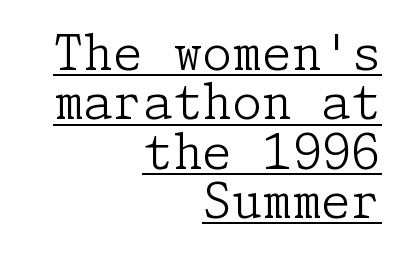
Each word holds together tightly as a unit, with standard inter-letter gaps. Emphasis is given by a line drawn under the lettering. Ordinary non-slanted type is in use. The passage shown is not bold in any degree. Successive baselines arrive quickly, one right under another. The compositor pushed each line to the right boundary.
